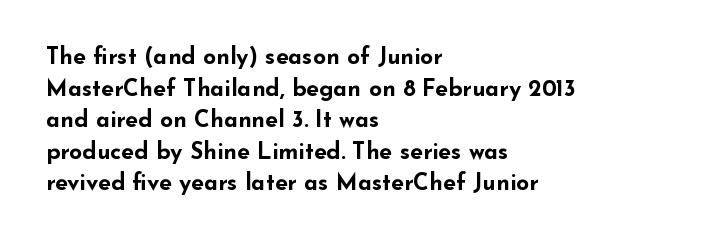
{"italic": "no", "bold": "yes", "underline": "no", "align": "left", "line_spacing": "normal", "line_spacing_ratio": 1.37, "letter_spacing": "normal", "letter_spacing_em": 0.0, "glyph_px": 23}
